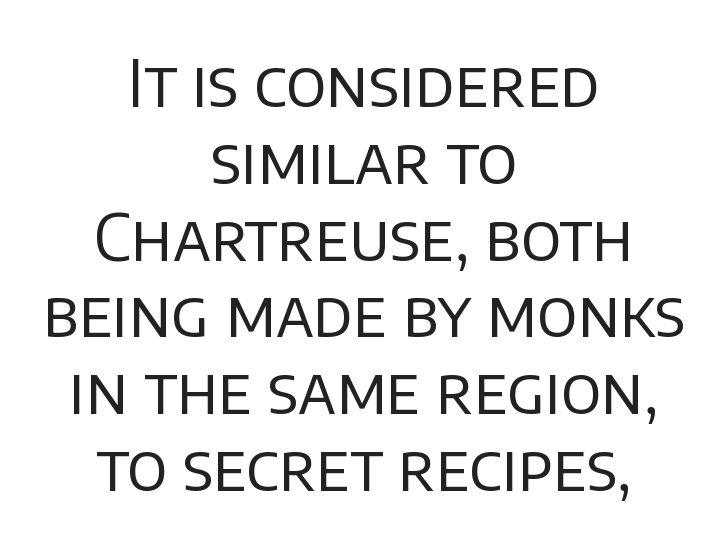
These glyphs show unthickened strokes, regular width or finer. Every stem runs plumb, perpendicular to the baseline. The rag falls on both sides of this text block equally. Regarding serifs, this sample does without them. The space beneath each line is pristine and unruled.
